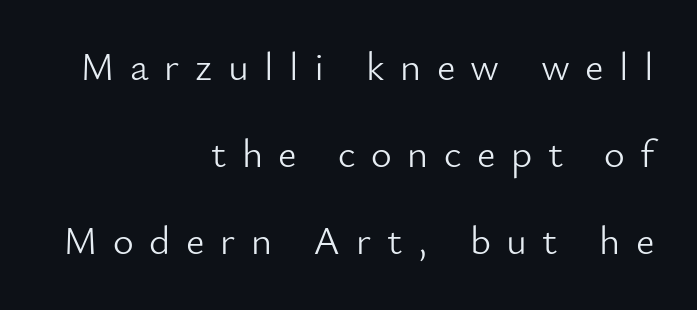
Nothing heavy about these letters — not bold at all. Lines of text with bare space underneath. Reading down the block, your eye finds every line finishing at a fixed right position. What stands out about the letter spacing? Its width — letters are far apart.
